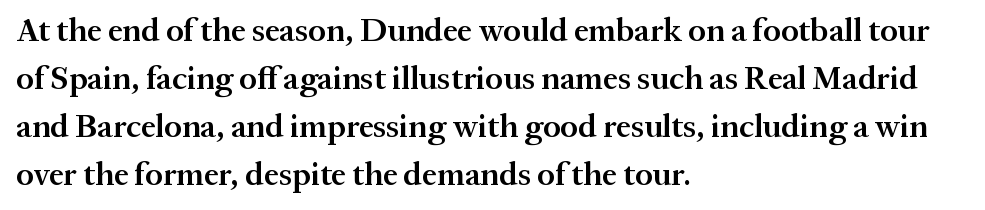
The typesetter chose a ragged-right arrangement here. Think of a printed novel: that variable character pitch is what you see here. Note: serifs present on the glyphs. Plain, unruled lines of type.
